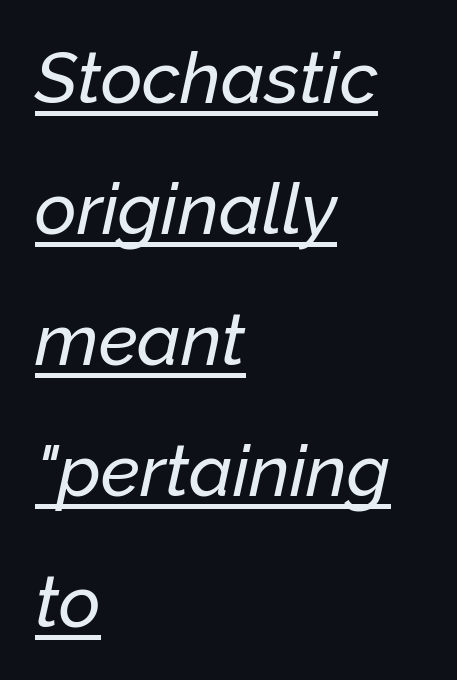
{"italic": "yes", "lean": "right", "slant_degrees": 12, "width": "normal", "stroke_contrast": "low", "x_height": "medium", "monospaced": "no", "underline": "yes", "align": "left", "line_spacing_ratio": 1.82, "letter_spacing": "normal", "letter_spacing_em": 0.0, "glyph_px": 72}
